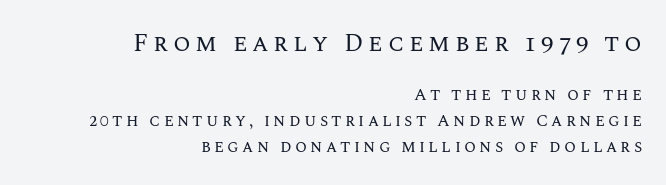
The image shows 25 px text type, upright; set right-aligned, normal line spacing (1.53x), not underlined; the first (top) block is 1.47x larger.
